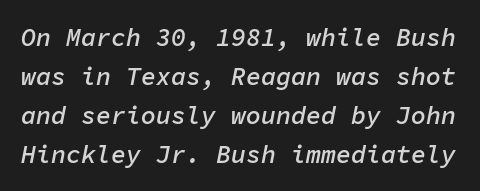
The image shows 25 px text type, italic (leaning right); set normal line spacing (1.56x), normal letter spacing, not underlined.
